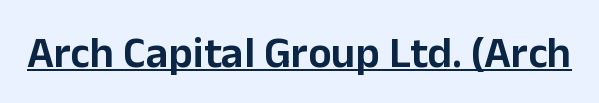
Q: Is the text italic (slanted)? A: No, it is upright.
Q: Is the typeface a serif or a sans-serif typeface? A: Sans-serif.
Q: Is the text underlined? A: Yes.
Q: Is the spacing between letters normal or unusually wide? A: Normal.
Q: Width (condensed, normal, or wide)? A: Normal.
Q: Stroke contrast? A: Low.
Q: x-height? A: Medium.
Q: Monospaced? A: No.
